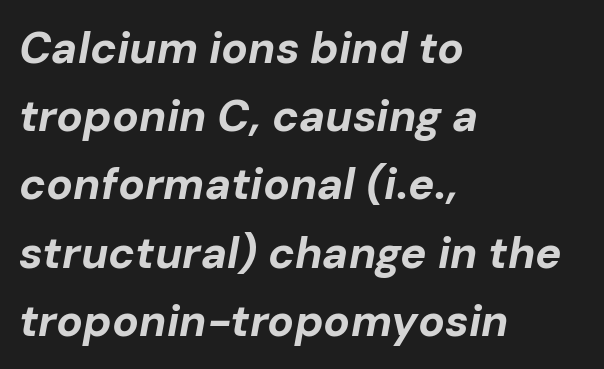
Rule under the text: the space is simply empty. If you drew a line through each stem, it would be angled. Short and long lines alike share a common starting point at left. Its strokes are broad and dark, the hallmark of bold type. A typesetter would call this proportional, since set widths differ per character.
